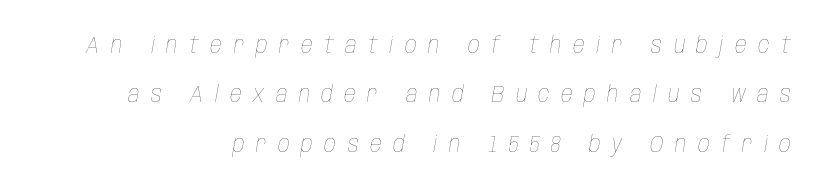
{"italic": "yes", "lean": "right", "slant_degrees": 10, "bold": "no", "underline": "no", "align": "right", "line_spacing": "loose", "line_spacing_ratio": 2.15, "letter_spacing": "wide", "letter_spacing_em": 0.5, "glyph_px": 23}
